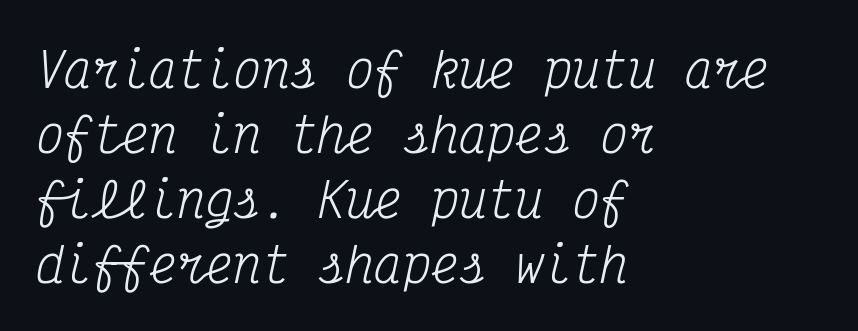
Q: Is the text bold? A: No.
Q: Is the text italic (slanted)? A: Yes, it leans right by about 12 degrees.
Q: Is the typeface a serif or a sans-serif typeface? A: Serif.
Q: Is the text underlined? A: No.
Q: How is the paragraph aligned? A: Left-aligned.
Q: Is the spacing between letters normal or unusually wide? A: Normal.
Q: Is the spacing between lines tight, normal or loose? A: Normal.
Q: Width (condensed, normal, or wide)? A: Condensed.
Q: Stroke contrast? A: Medium.
Q: x-height? A: Medium.
Q: Monospaced? A: Yes.
